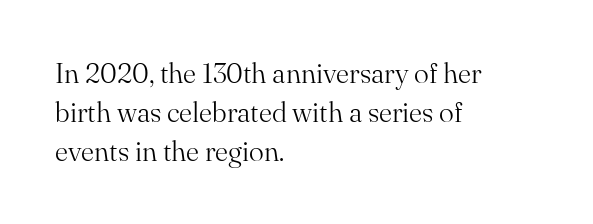
Q: Is the text bold? A: No.
Q: Is the text italic (slanted)? A: No, it is upright.
Q: Is the typeface a serif or a sans-serif typeface? A: Serif.
Q: Is the text underlined? A: No.
Q: How is the paragraph aligned? A: Left-aligned.
Q: Is the spacing between letters normal or unusually wide? A: Normal.
Q: Is the spacing between lines tight, normal or loose? A: Normal.
Q: Width (condensed, normal, or wide)? A: Normal.
Q: Stroke contrast? A: Medium.
Q: x-height? A: Small.
Q: Monospaced? A: No.
